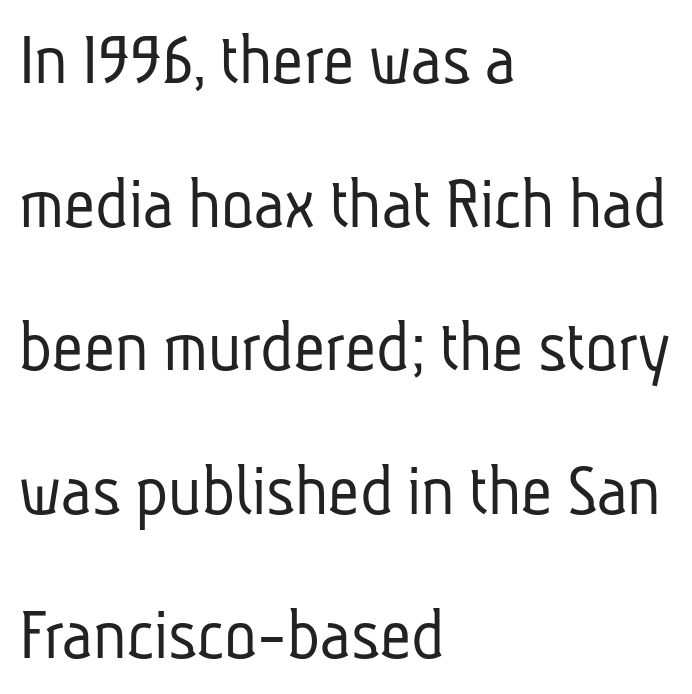
The image shows 76 px light, condensed sans-serif type; set left-aligned, line spacing 1.89x, normal letter spacing, not underlined; low stroke contrast and a medium x-height.
